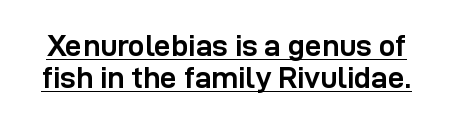
Q: Is the text bold? A: Yes.
Q: Is the text italic (slanted)? A: No, it is upright.
Q: Is the typeface a serif or a sans-serif typeface? A: Sans-serif.
Q: Is the text underlined? A: Yes.
Q: Is the spacing between letters normal or unusually wide? A: Normal.
Q: Is the spacing between lines tight, normal or loose? A: Tight.
Q: Width (condensed, normal, or wide)? A: Normal.
Q: Stroke contrast? A: Low.
Q: x-height? A: Medium.
Q: Monospaced? A: No.
